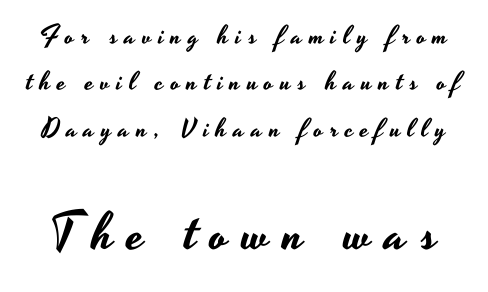
{"serif": "no", "width": "wide", "stroke_contrast": "low", "x_height": "small", "monospaced": "no", "underline": "no", "line_spacing_ratio": 1.78, "letter_spacing": "wide", "letter_spacing_em": 0.27, "larger_block": "second", "size_ratio": 2.0, "glyph_px": 52}
